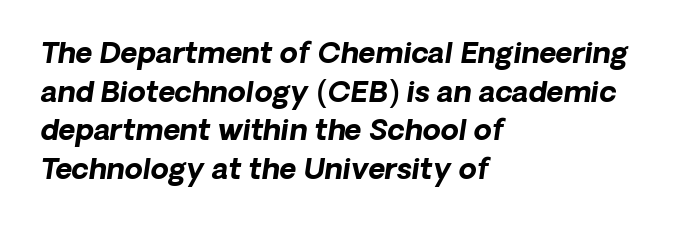
{"italic": "yes", "lean": "right", "slant_degrees": 8, "bold": "yes", "weight": "bold", "width": "normal", "stroke_contrast": "low", "x_height": "medium", "monospaced": "no", "underline": "no", "align": "left", "line_spacing": "normal", "line_spacing_ratio": 1.33, "letter_spacing": "normal", "letter_spacing_em": 0.0, "glyph_px": 29}
